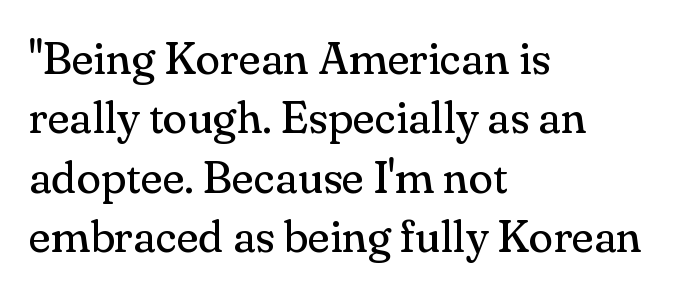
{"serif": "yes", "italic": "no", "bold": "no", "weight": "regular", "width": "normal", "stroke_contrast": "medium", "x_height": "small", "monospaced": "no", "underline": "no", "align": "left", "line_spacing": "normal", "line_spacing_ratio": 1.32, "letter_spacing": "normal", "letter_spacing_em": 0.0, "glyph_px": 45}
